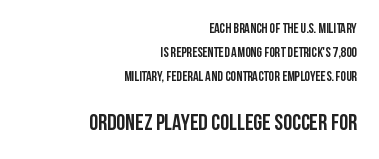
The image shows 23 px bold type, upright; set right-aligned, line spacing 1.71x, normal letter spacing, not underlined; the second (bottom) block is 1.64x larger.
